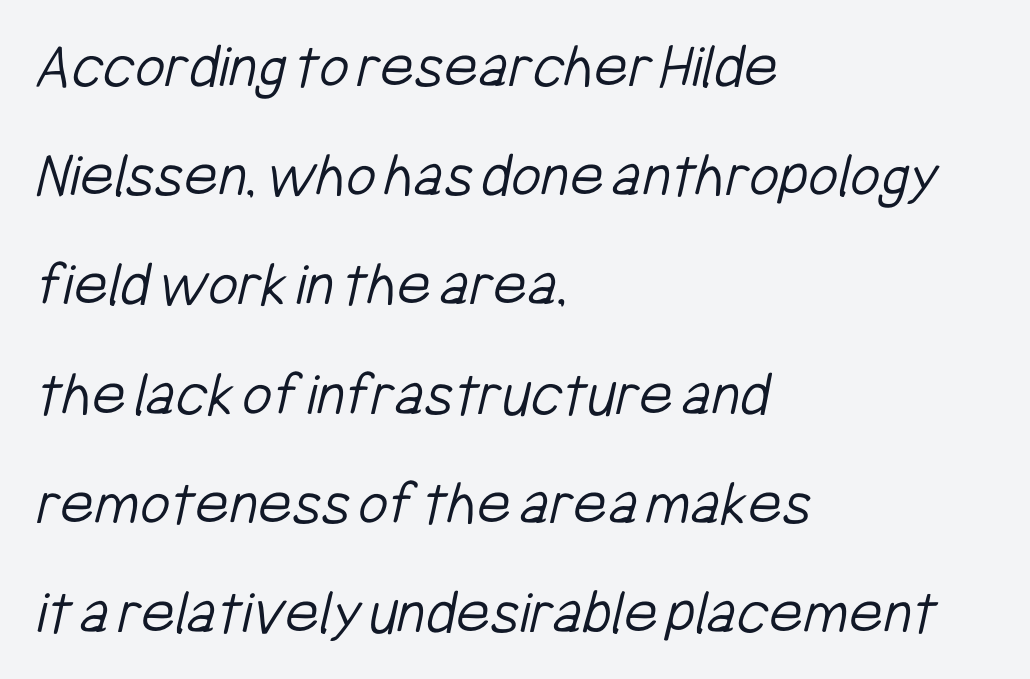
Q: Is the text bold? A: No.
Q: Is the typeface a serif or a sans-serif typeface? A: Sans-serif.
Q: Is the text underlined? A: No.
Q: How is the paragraph aligned? A: Left-aligned.
Q: Is the spacing between letters normal or unusually wide? A: Normal.
Q: Is the spacing between lines tight, normal or loose? A: Normal.
Q: Width (condensed, normal, or wide)? A: Condensed.
Q: Stroke contrast? A: Low.
Q: x-height? A: Medium.
Q: Monospaced? A: No.
